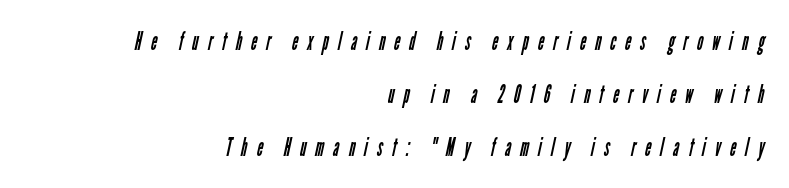
Q: Is the text bold? A: No.
Q: Is the text underlined? A: No.
Q: How is the paragraph aligned? A: Right-aligned.
Q: Is the spacing between letters normal or unusually wide? A: Unusually wide.
Q: Is the spacing between lines tight, normal or loose? A: Loose.
